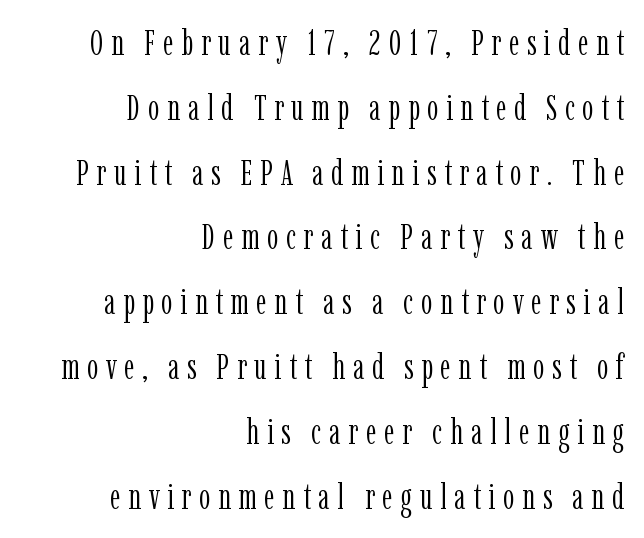
Rendered with straight, roman letterforms. Display-style spreading of the glyphs; the letterfit is very open. The face used here is proportionally spaced, like ordinary book or web type. This rendering employs a face with finishing strokes, i.e., a serif.
